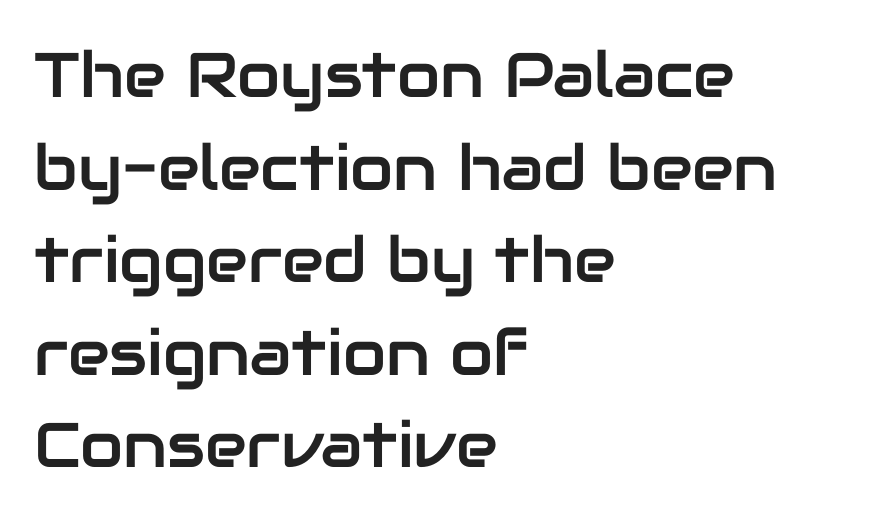
Q: Is the text italic (slanted)? A: No, it is upright.
Q: Is the typeface a serif or a sans-serif typeface? A: Sans-serif.
Q: Is the text underlined? A: No.
Q: How is the paragraph aligned? A: Left-aligned.
Q: Is the spacing between letters normal or unusually wide? A: Normal.
Q: Is the spacing between lines tight, normal or loose? A: Normal.
Q: Width (condensed, normal, or wide)? A: Normal.
Q: Stroke contrast? A: Low.
Q: x-height? A: Medium.
Q: Monospaced? A: No.
